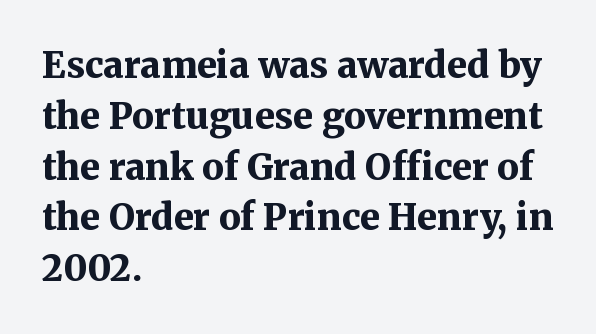
The image shows 36 px bold serif type, upright; set left-aligned, normal line spacing (1.41x), normal letter spacing, not underlined; medium stroke contrast and a medium x-height.
